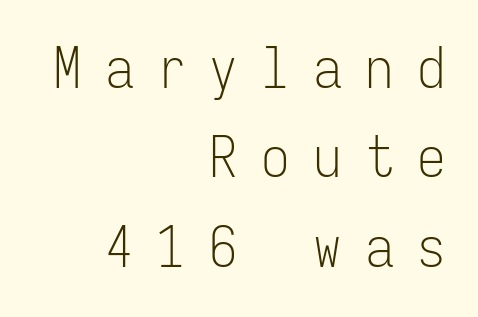
Q: Is the text bold? A: No.
Q: Is the text italic (slanted)? A: No, it is upright.
Q: Is the typeface a serif or a sans-serif typeface? A: Sans-serif.
Q: Is the text underlined? A: No.
Q: How is the paragraph aligned? A: Right-aligned.
Q: Is the spacing between letters normal or unusually wide? A: Unusually wide.
Q: Is the spacing between lines tight, normal or loose? A: Normal.
Q: Width (condensed, normal, or wide)? A: Condensed.
Q: Stroke contrast? A: Low.
Q: x-height? A: Medium.
Q: Monospaced? A: Yes.
